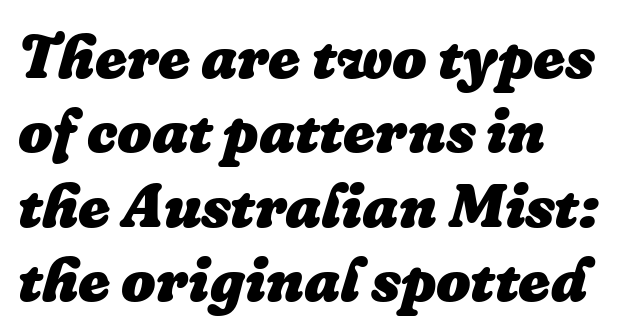
Q: Is the text bold? A: Yes.
Q: Is the text italic (slanted)? A: Yes, it leans right by about 16 degrees.
Q: Is the text underlined? A: No.
Q: How is the paragraph aligned? A: Left-aligned.
Q: Is the spacing between letters normal or unusually wide? A: Normal.
Q: Width (condensed, normal, or wide)? A: Normal.
Q: Stroke contrast? A: Low.
Q: x-height? A: Medium.
Q: Monospaced? A: No.
